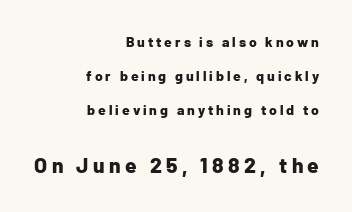
The sample has been set heavy, in full bold. The leading is generous, giving the passage an open texture. You get the small type first, then a jump to larger type. Descender tails drop into unmarked territory.
